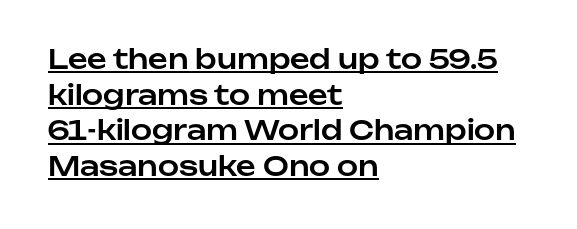
Q: Is the text italic (slanted)? A: No, it is upright.
Q: Is the text underlined? A: Yes.
Q: How is the paragraph aligned? A: Left-aligned.
Q: Is the spacing between letters normal or unusually wide? A: Normal.
Q: Is the spacing between lines tight, normal or loose? A: Normal.
